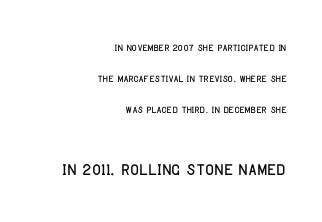
This block would shrink considerably if given ordinary leading; it's expanded now. Words float on clear page, feet unadorned. Italic? Not at all — the glyphs are vertical. This sample uses plain, unmodified letter spacing.
